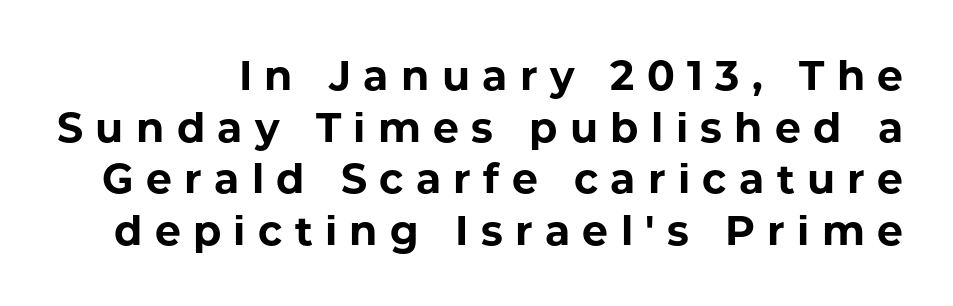
A sans-serif font was chosen for this passage. The passage shown stacks its lines at a standard gap. Nobody drew a line under any word here. Note the varied advance widths — an 'i' is clearly narrower than an 'm'. Heavy-handed strokes throughout: this text is bold. The typography opts for an upright posture over an oblique one.
